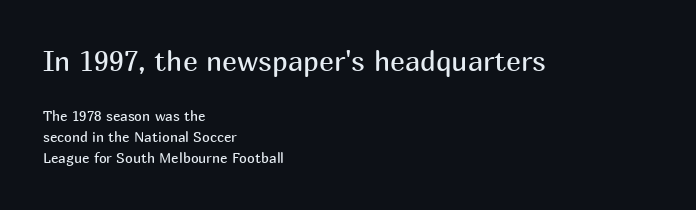
Q: Is the text bold? A: No.
Q: Is the text italic (slanted)? A: No, it is upright.
Q: Is the typeface a serif or a sans-serif typeface? A: Sans-serif.
Q: Is the text underlined? A: No.
Q: How is the paragraph aligned? A: Left-aligned.
Q: Is the spacing between letters normal or unusually wide? A: Normal.
Q: Is the spacing between lines tight, normal or loose? A: Normal.
Q: Which block of text is set in a larger size, the first (top) or the second (bottom)? A: The first (top) one.
Q: Width (condensed, normal, or wide)? A: Normal.
Q: Stroke contrast? A: Medium.
Q: x-height? A: Medium.
Q: Monospaced? A: No.
